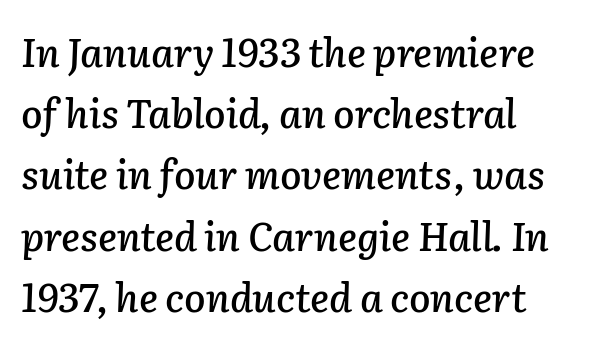
The image shows 39 px text type, italic (leaning right); set left-aligned, normal line spacing (1.57x), normal letter spacing, not underlined; low stroke contrast and a medium x-height.
